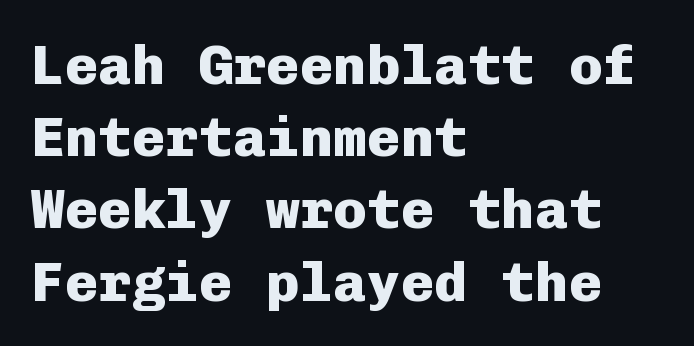
The image shows 56 px heavy sans-serif type, upright, monospaced; set left-aligned, normal line spacing (1.29x), normal letter spacing, not underlined; low stroke contrast and a medium x-height.
